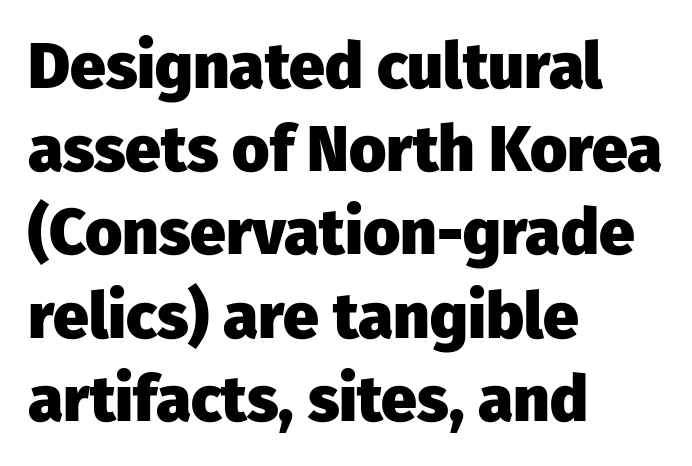
The image shows 64 px heavy sans-serif type, upright; set left-aligned, normal line spacing (1.3x), normal letter spacing, not underlined; low stroke contrast and a medium x-height.
